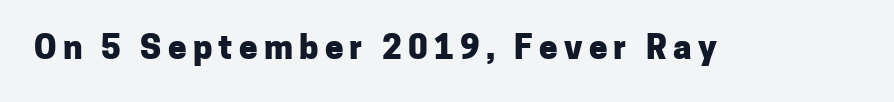
The font's upright variant was chosen for this text. Unlike a traditional serif, this face leaves its strokes unadorned. Varying glyph widths throughout — classic text-font behaviour. Each glyph is drawn with heavy, bold strokes. The passage shown is not underscored anywhere.
